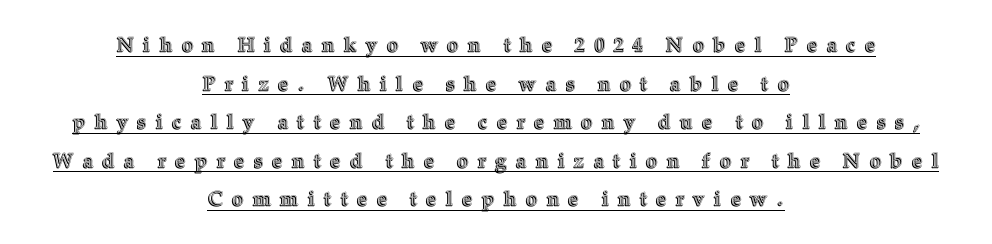
Q: Is the text italic (slanted)? A: No, it is upright.
Q: Is the text underlined? A: Yes.
Q: How is the paragraph aligned? A: Centered.
Q: Is the spacing between letters normal or unusually wide? A: Unusually wide.
Q: Is the spacing between lines tight, normal or loose? A: Loose.
